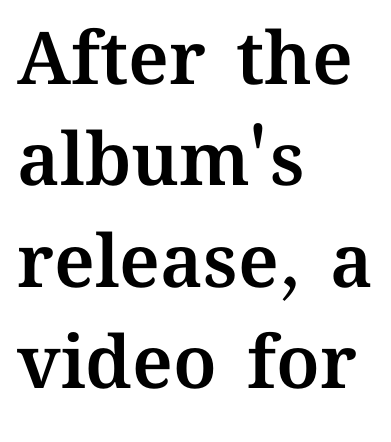
{"italic": "no", "width": "normal", "stroke_contrast": "medium", "x_height": "medium", "monospaced": "no", "underline": "no", "align": "left", "line_spacing": "normal", "line_spacing_ratio": 1.39, "letter_spacing": "normal", "letter_spacing_em": 0.0, "glyph_px": 73}
